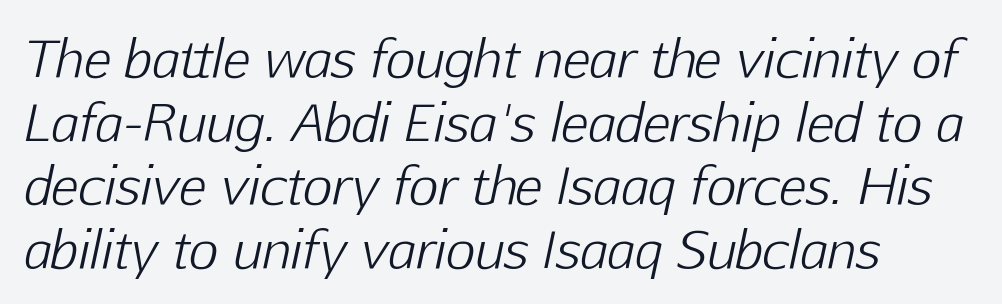
{"italic": "yes", "lean": "right", "slant_degrees": 12, "bold": "no", "weight": "light", "width": "normal", "stroke_contrast": "low", "x_height": "medium", "monospaced": "no", "underline": "no", "align": "left", "line_spacing": "normal", "line_spacing_ratio": 1.25, "letter_spacing": "normal", "letter_spacing_em": 0.0, "glyph_px": 51}
